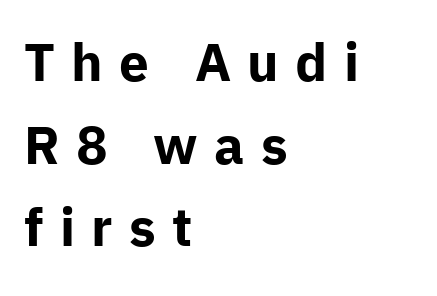
This is sans-serif lettering, the kind often seen on screens and signage. Students, observe: this is what conventionally led text looks like. There is plenty of visible air inserted between adjacent glyphs. Caption: bold face, heavy strokes. In CSS terms this would be text-align: left.
